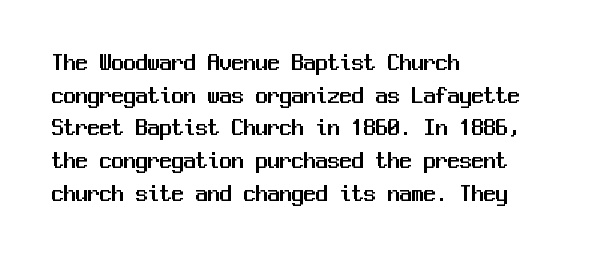
{"italic": "no", "underline": "no", "align": "left", "line_spacing": "normal", "line_spacing_ratio": 1.36, "letter_spacing": "normal", "letter_spacing_em": 0.0, "glyph_px": 24}
